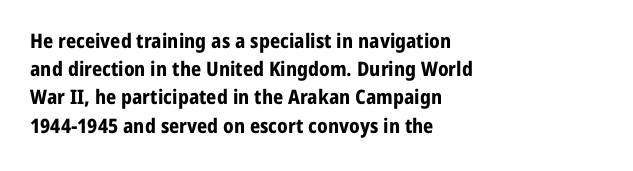
The image shows 20 px bold type, upright; set left-aligned, normal line spacing (1.41x), normal letter spacing, not underlined.
